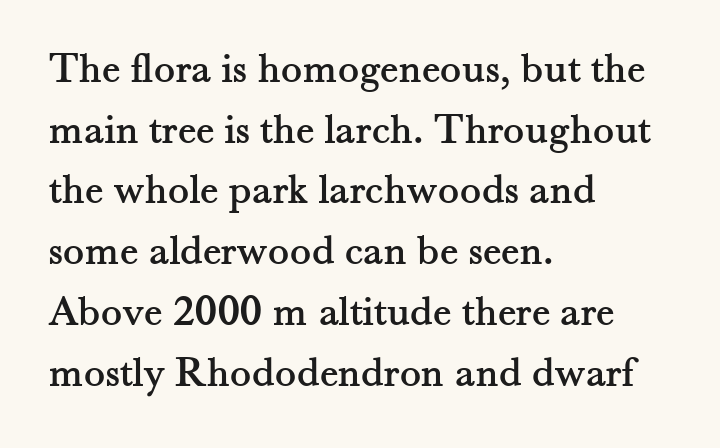
Words float on clear page, feet unadorned. The letters stand straight up with perfectly vertical stems. Looks like regular typesetting: each glyph gets only the width it needs. Letter spacing: default.
